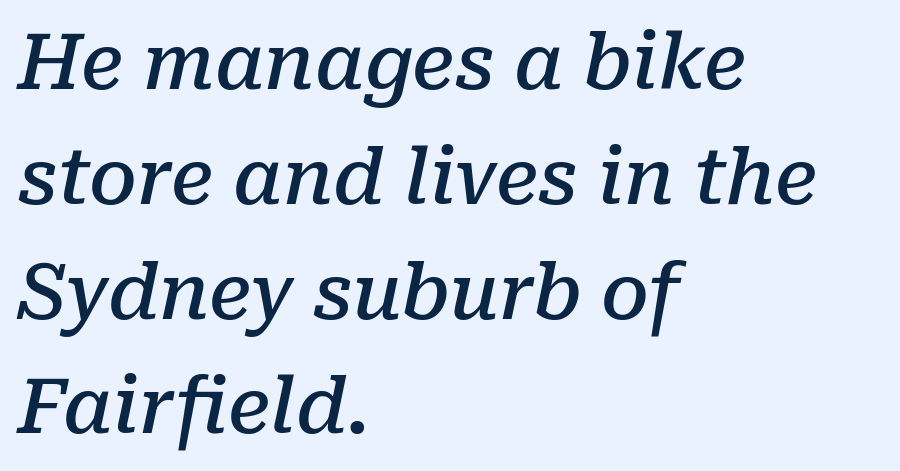
The image shows 76 px semibold serif type, italic (leaning right); set left-aligned, normal line spacing (1.51x), normal letter spacing, not underlined; low stroke contrast and a medium x-height.
